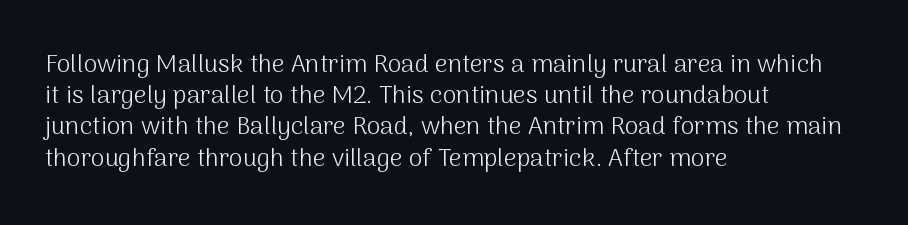
{"italic": "no", "bold": "no", "underline": "no", "align": "left", "line_spacing": "normal", "line_spacing_ratio": 1.25, "letter_spacing": "normal", "letter_spacing_em": 0.0, "glyph_px": 25}
